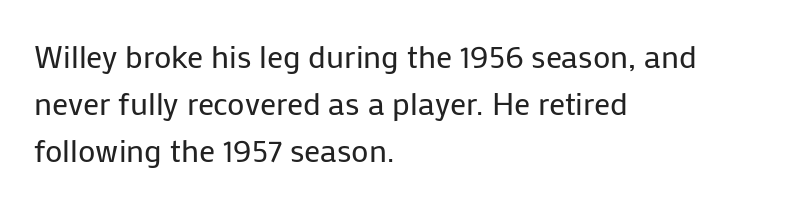
{"serif": "no", "italic": "no", "bold": "no", "weight": "regular", "width": "normal", "stroke_contrast": "low", "x_height": "medium", "monospaced": "no", "underline": "no", "align": "left", "line_spacing": "normal", "line_spacing_ratio": 1.47, "letter_spacing": "normal", "letter_spacing_em": 0.0, "glyph_px": 32}
